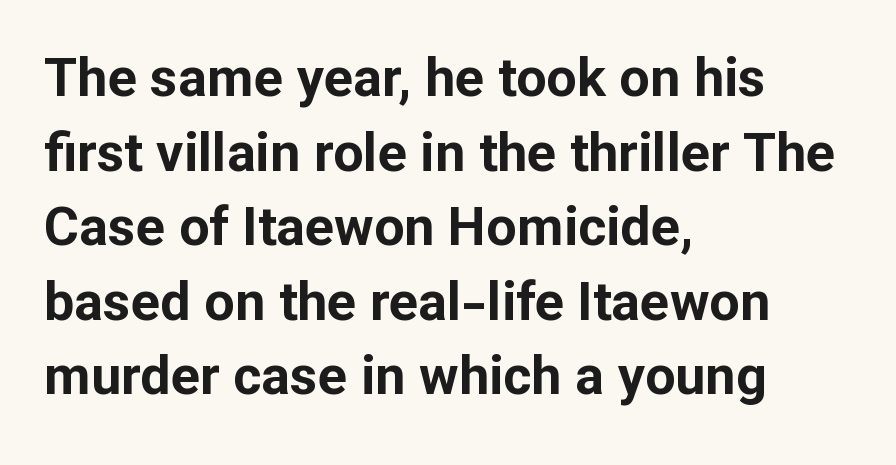
Q: Is the text bold? A: Yes.
Q: Is the text italic (slanted)? A: No, it is upright.
Q: Is the typeface a serif or a sans-serif typeface? A: Sans-serif.
Q: Is the text underlined? A: No.
Q: How is the paragraph aligned? A: Left-aligned.
Q: Is the spacing between letters normal or unusually wide? A: Normal.
Q: Is the spacing between lines tight, normal or loose? A: Normal.
Q: Width (condensed, normal, or wide)? A: Normal.
Q: Stroke contrast? A: Low.
Q: x-height? A: Medium.
Q: Monospaced? A: No.
